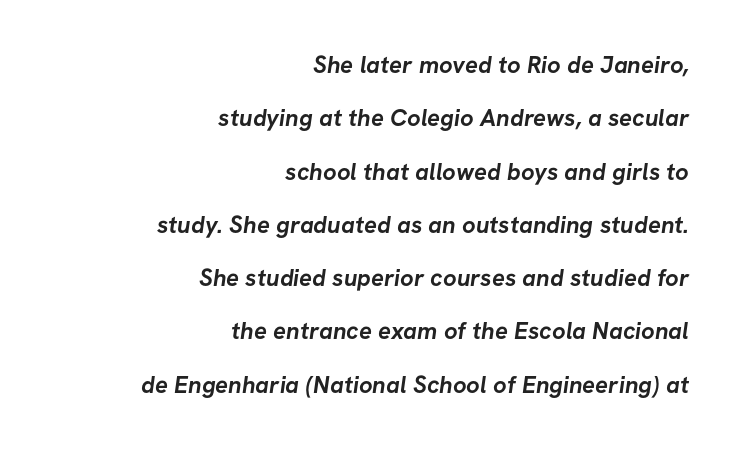
The image shows 24 px bold type; set right-aligned, loose line spacing (2.22x), normal letter spacing, not underlined.
